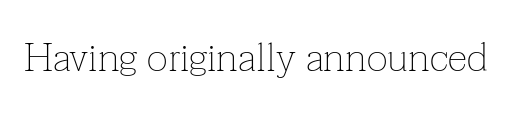
{"serif": "yes", "italic": "no", "bold": "no", "weight": "thin", "width": "normal", "stroke_contrast": "low", "x_height": "medium", "monospaced": "no", "underline": "no", "letter_spacing": "normal", "letter_spacing_em": 0.0, "glyph_px": 40}
